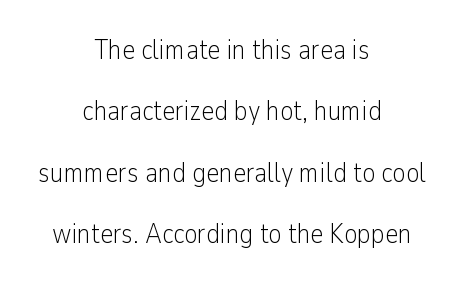
Q: Is the text bold? A: No.
Q: Is the text italic (slanted)? A: No, it is upright.
Q: Is the typeface a serif or a sans-serif typeface? A: Sans-serif.
Q: Is the text underlined? A: No.
Q: How is the paragraph aligned? A: Centered.
Q: Is the spacing between letters normal or unusually wide? A: Normal.
Q: Is the spacing between lines tight, normal or loose? A: Loose.
Q: Width (condensed, normal, or wide)? A: Condensed.
Q: Stroke contrast? A: Low.
Q: x-height? A: Medium.
Q: Monospaced? A: No.
